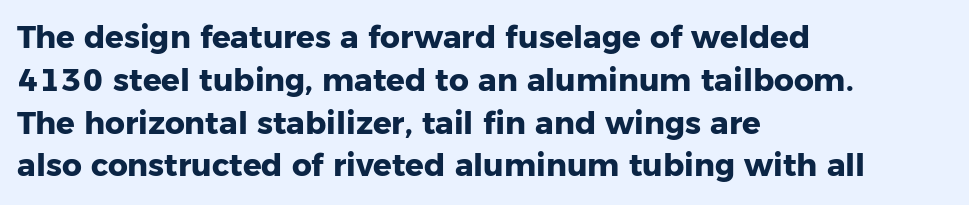
{"serif": "no", "italic": "no", "bold": "yes", "weight": "heavy", "width": "normal", "stroke_contrast": "low", "x_height": "medium", "monospaced": "no", "underline": "no", "align": "left", "line_spacing": "normal", "line_spacing_ratio": 1.38, "letter_spacing": "normal", "letter_spacing_em": 0.0, "glyph_px": 31}
